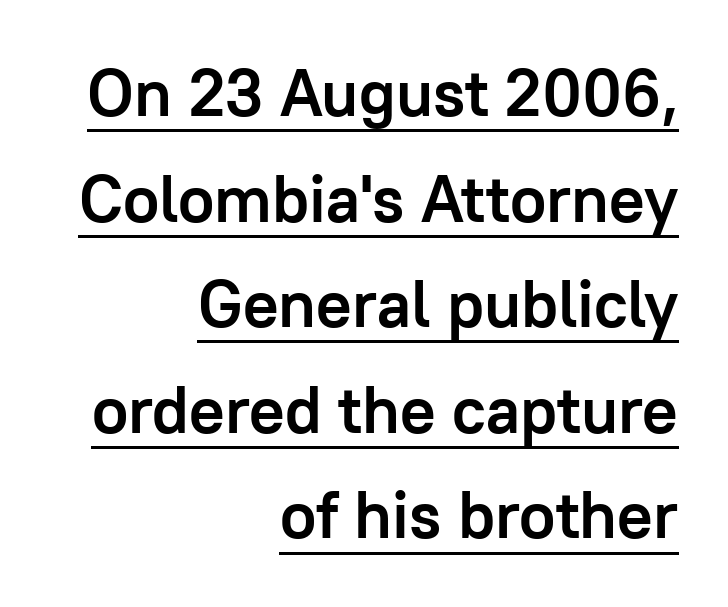
{"serif": "no", "italic": "no", "bold": "yes", "weight": "semibold", "width": "normal", "stroke_contrast": "low", "x_height": "medium", "monospaced": "no", "underline": "yes", "align": "right", "line_spacing": "normal", "line_spacing_ratio": 1.6, "letter_spacing": "normal", "letter_spacing_em": 0.0, "glyph_px": 66}
